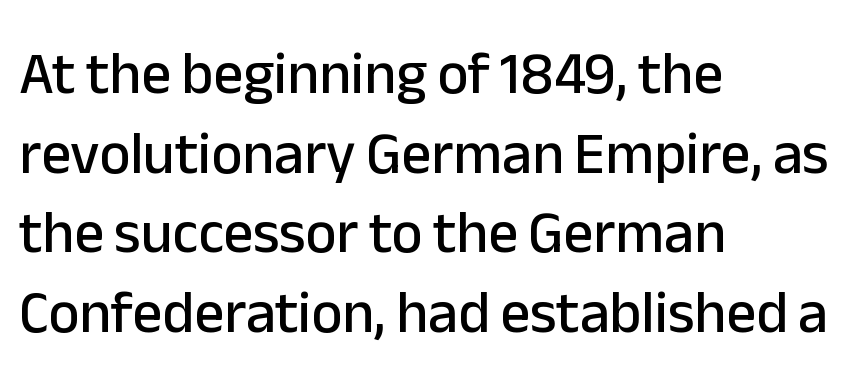
The image shows 59 px sans-serif type, upright; set left-aligned, normal line spacing (1.35x), normal letter spacing, not underlined; low stroke contrast and a medium x-height.
